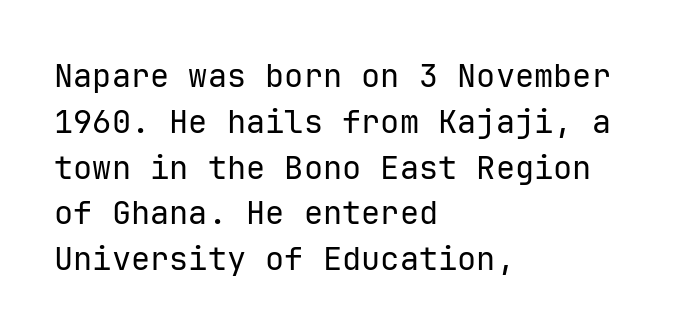
{"serif": "no", "italic": "no", "bold": "no", "weight": "regular", "width": "normal", "stroke_contrast": "low", "x_height": "medium", "monospaced": "yes", "underline": "no", "align": "left", "line_spacing": "normal", "line_spacing_ratio": 1.43, "letter_spacing": "normal", "letter_spacing_em": 0.0, "glyph_px": 32}
